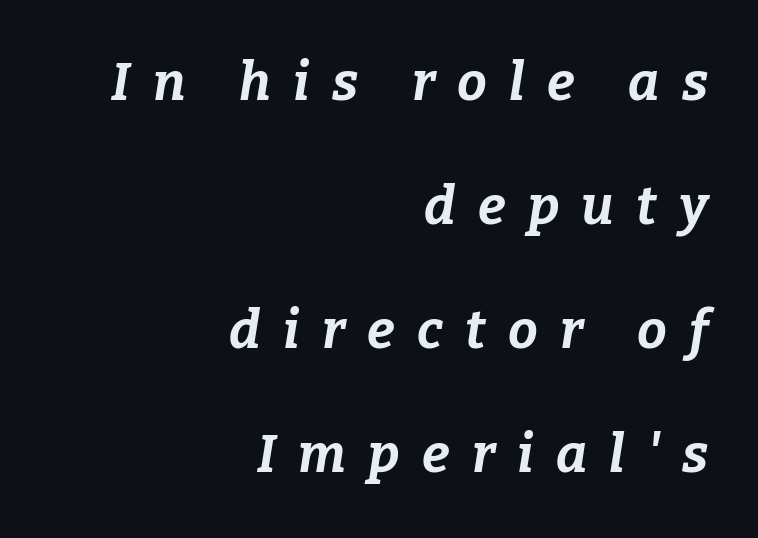
{"italic": "yes", "lean": "right", "slant_degrees": 9, "bold": "yes", "weight": "bold", "width": "normal", "stroke_contrast": "low", "x_height": "medium", "monospaced": "no", "underline": "no", "align": "right", "line_spacing": "loose", "line_spacing_ratio": 2.34, "letter_spacing": "wide", "letter_spacing_em": 0.42, "glyph_px": 53}
